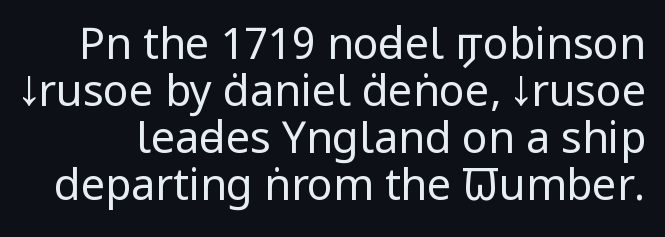
Q: Is the text bold? A: No.
Q: Is the text italic (slanted)? A: No, it is upright.
Q: Is the typeface a serif or a sans-serif typeface? A: Sans-serif.
Q: Is the text underlined? A: No.
Q: Is the spacing between letters normal or unusually wide? A: Normal.
Q: Is the spacing between lines tight, normal or loose? A: Tight.
Q: Width (condensed, normal, or wide)? A: Condensed.
Q: Stroke contrast? A: Low.
Q: x-height? A: Large.
Q: Monospaced? A: No.
